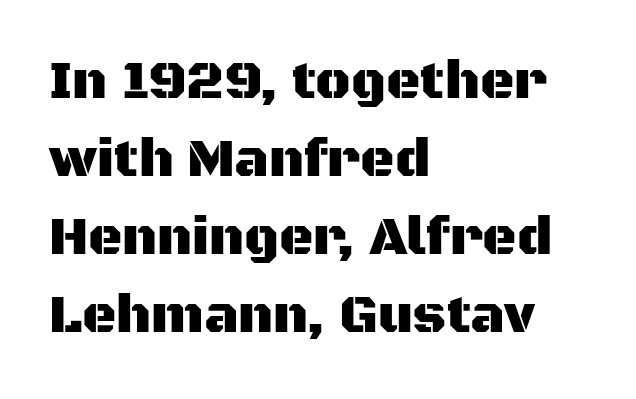
The image shows 53 px sans-serif type, upright; set left-aligned, normal line spacing (1.47x), normal letter spacing, not underlined; medium stroke contrast and a large x-height.
